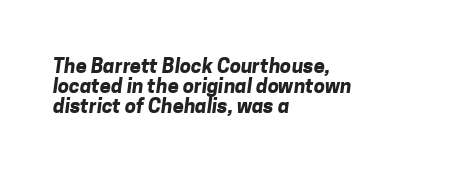
Reading down the column, the eye jumps only a short way to each next line. Line beginnings align vertically; line endings do not. Clear beneath every line of the passage. Heavy, bold letterforms.
